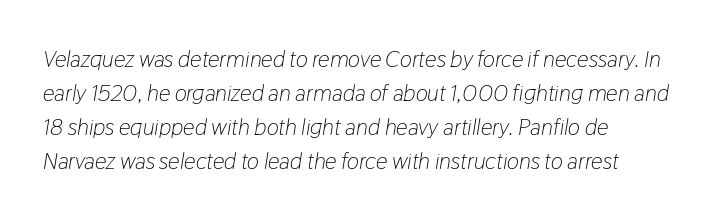
{"italic": "yes", "lean": "right", "slant_degrees": 9, "bold": "no", "underline": "no", "line_spacing": "normal", "line_spacing_ratio": 1.48, "letter_spacing": "normal", "letter_spacing_em": 0.0, "glyph_px": 23}
